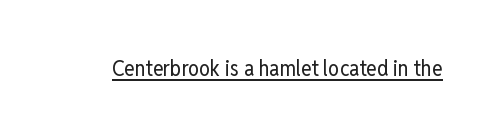
Does a line run under the words? Yes, clearly. Each word holds together tightly as a unit, with standard inter-letter gaps. When letters stand straight like this, we call the style roman or upright. Compared with a typical body face, this is equally light or lighter still.
